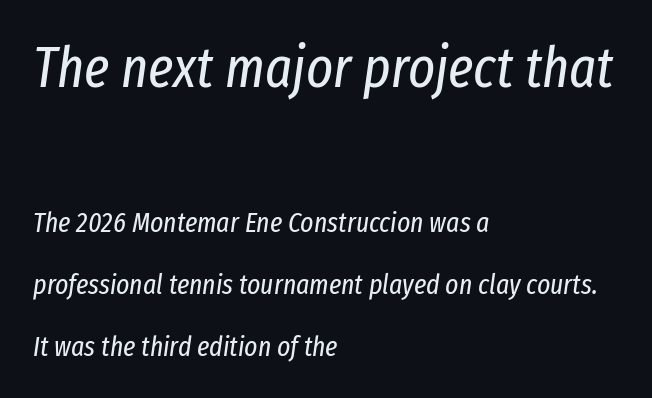
The image shows 57 px regular-weight, condensed type, italic (leaning right); set left-aligned, loose line spacing (2.22x), normal letter spacing, not underlined; the first (top) block is 2.04x larger; low stroke contrast and a medium x-height.
